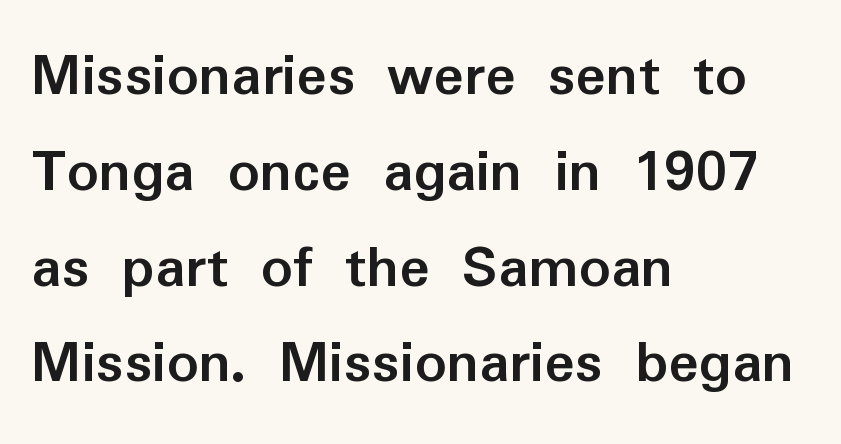
The image shows 63 px semibold sans-serif type, upright; set left-aligned, normal line spacing (1.52x), normal letter spacing, not underlined; low stroke contrast and a medium x-height.
